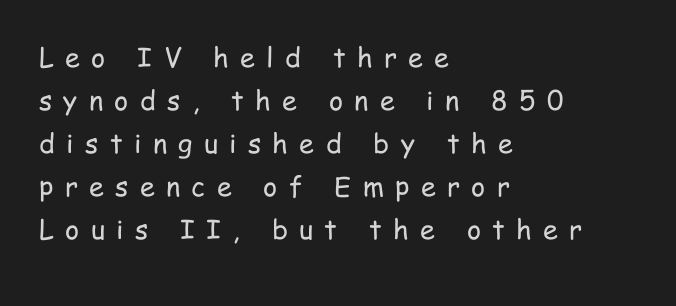
The image shows 27 px text type, upright; set left-aligned, normal line spacing (1.59x), unusually wide letter spacing (+0.42 em), not underlined.
